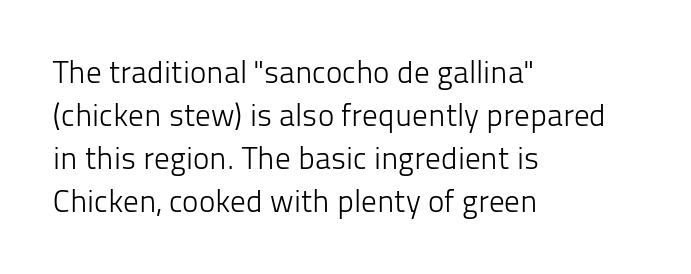
The passage is arranged the way most books set body copy — flush left. The typography opts for an upright posture over an oblique one. The letters look calm and open, with moderate or lighter stems. The specimen omits any rule beneath the text block's lines. These lines are composed in type without serifs. How are the letters spaced? Ordinarily, with no added tracking.
